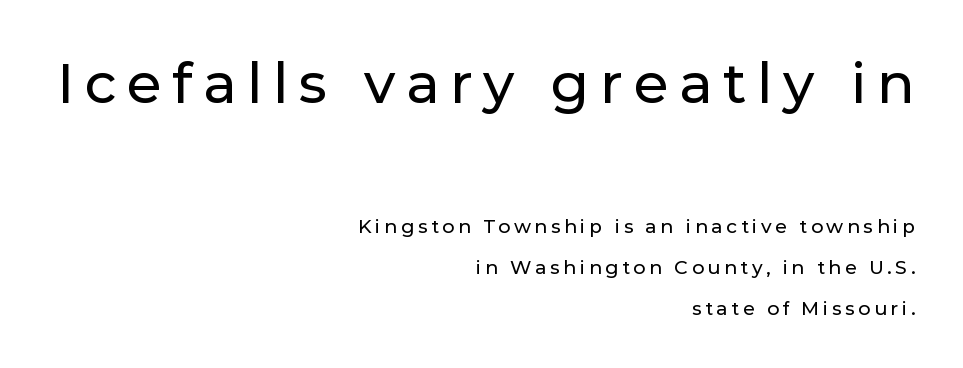
{"serif": "no", "italic": "no", "width": "normal", "stroke_contrast": "low", "x_height": "medium", "monospaced": "no", "underline": "no", "align": "right", "line_spacing": "loose", "line_spacing_ratio": 2.16, "larger_block": "first", "size_ratio": 2.95, "glyph_px": 56}
